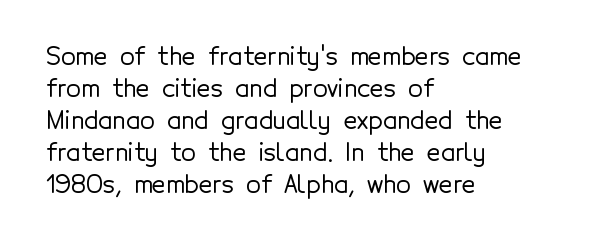
Q: Is the text italic (slanted)? A: No, it is upright.
Q: Is the text underlined? A: No.
Q: How is the paragraph aligned? A: Left-aligned.
Q: Is the spacing between letters normal or unusually wide? A: Normal.
Q: Is the spacing between lines tight, normal or loose? A: Normal.
